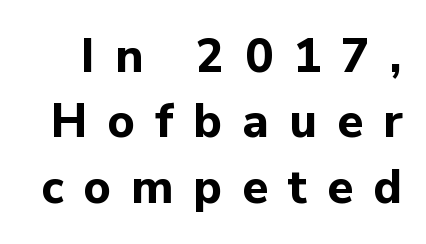
The image shows 47 px bold sans-serif type, upright; set normal line spacing (1.39x), unusually wide letter spacing (+0.43 em), not underlined; low stroke contrast and a medium x-height.
